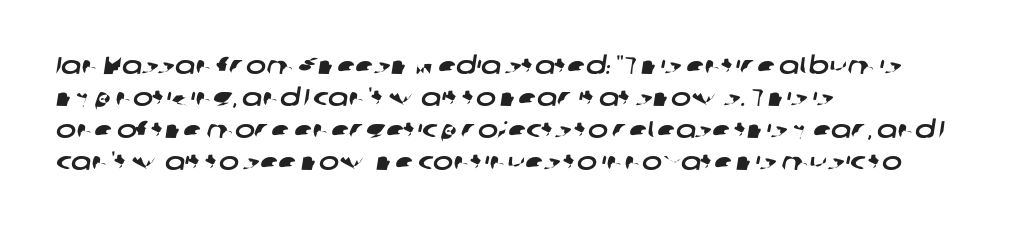
Tracking value appears to be zero — textbook default spacing. Notice how the passage keeps a crisp vertical edge on the left only. Anything drawn beneath the words? Only blank space. Baseline-to-baseline distance is the conventional proportion of letter height.
